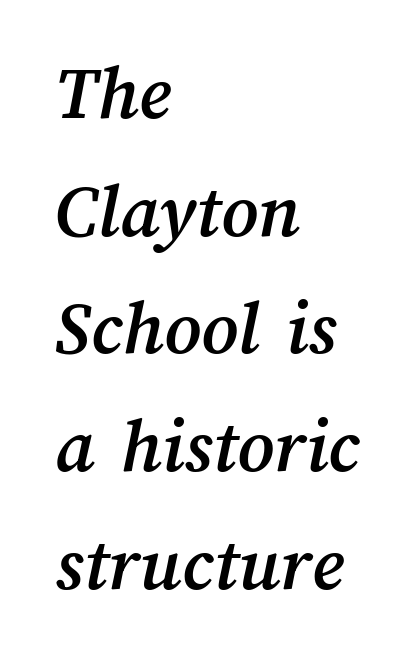
Q: Is the text underlined? A: No.
Q: How is the paragraph aligned? A: Left-aligned.
Q: Is the spacing between letters normal or unusually wide? A: Normal.
Q: Is the spacing between lines tight, normal or loose? A: Normal.
Q: Width (condensed, normal, or wide)? A: Normal.
Q: Stroke contrast? A: Medium.
Q: x-height? A: Medium.
Q: Monospaced? A: No.
